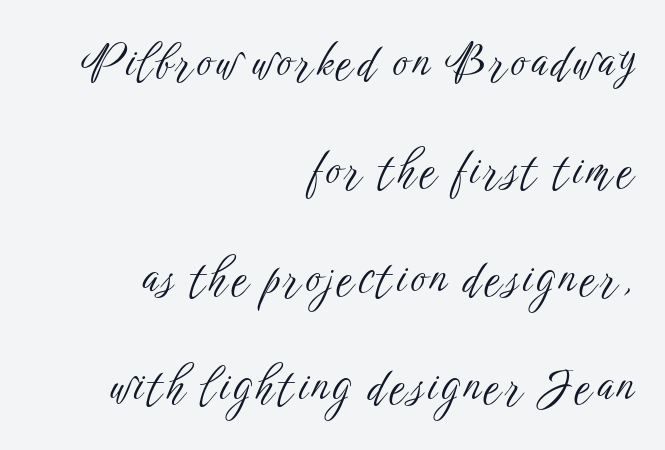
Caption: face not bold, strokes unweighted. Casual observation: everything's shoved over to the right. Nothing sits at the stroke ends, so this counts as sans-serif. This rendering features lettering with no underline. Line spacing here is loose.
